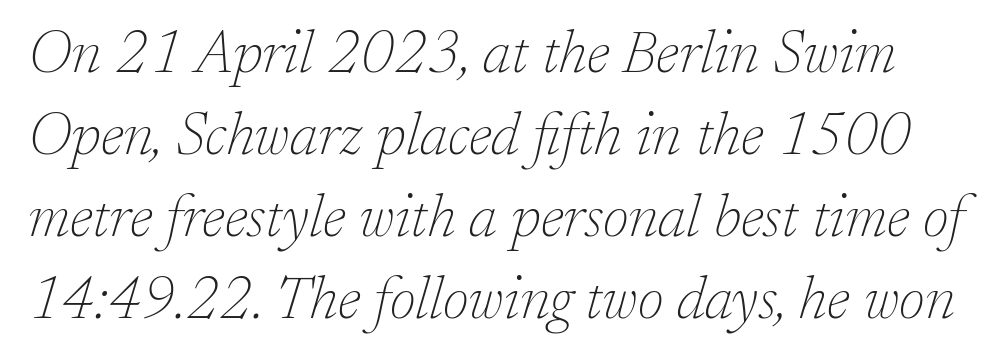
The space directly below the letters is spotless. The line texture is even and compact thanks to regular tracking. Examine the stroke ends and you'll spot serifs. The face used here is proportionally spaced, like ordinary book or web type.
